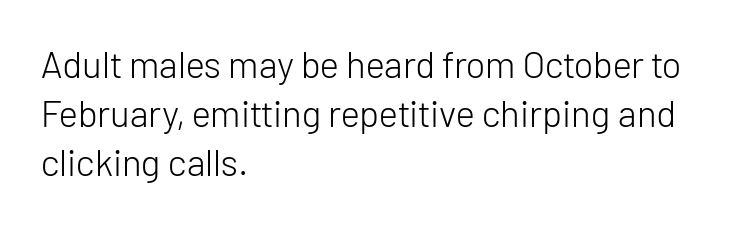
Q: Is the text bold? A: No.
Q: Is the text italic (slanted)? A: No, it is upright.
Q: Is the typeface a serif or a sans-serif typeface? A: Sans-serif.
Q: Is the text underlined? A: No.
Q: How is the paragraph aligned? A: Left-aligned.
Q: Is the spacing between letters normal or unusually wide? A: Normal.
Q: Is the spacing between lines tight, normal or loose? A: Normal.
Q: Width (condensed, normal, or wide)? A: Normal.
Q: Stroke contrast? A: Low.
Q: x-height? A: Medium.
Q: Monospaced? A: No.
